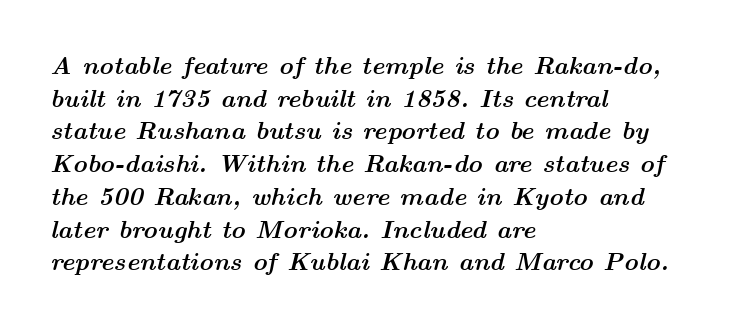
Is the letter spacing exaggerated? No — it looks like the ordinary default. Unmarked baselines from the first word to the last. I'd describe the lettering as bold — thick and assertive. Visually the block forms a straight wall on the left and a jagged coastline on the right.
